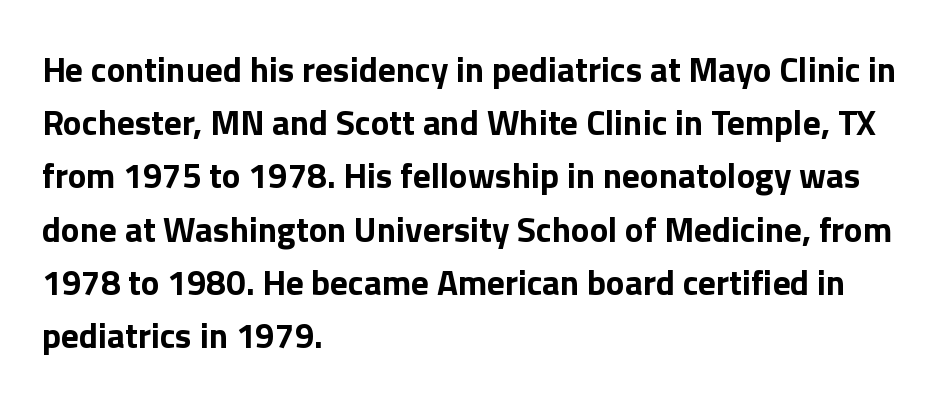
The image shows 35 px bold sans-serif type, upright; set left-aligned, normal line spacing (1.52x), normal letter spacing, not underlined; a medium x-height.
